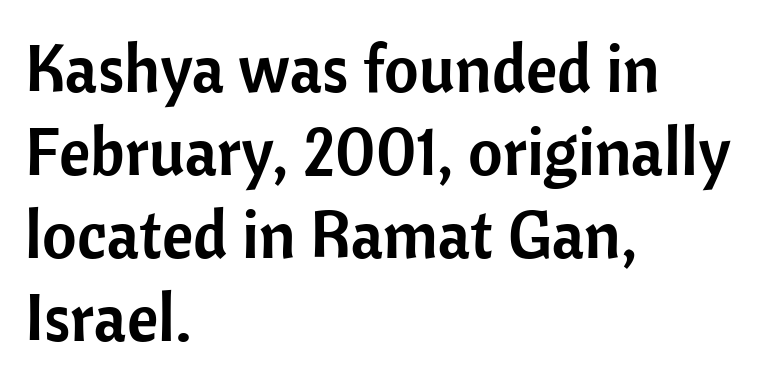
The image shows 67 px sans-serif type, upright; set left-aligned, line spacing 1.24x, normal letter spacing, not underlined; low stroke contrast and a medium x-height.
